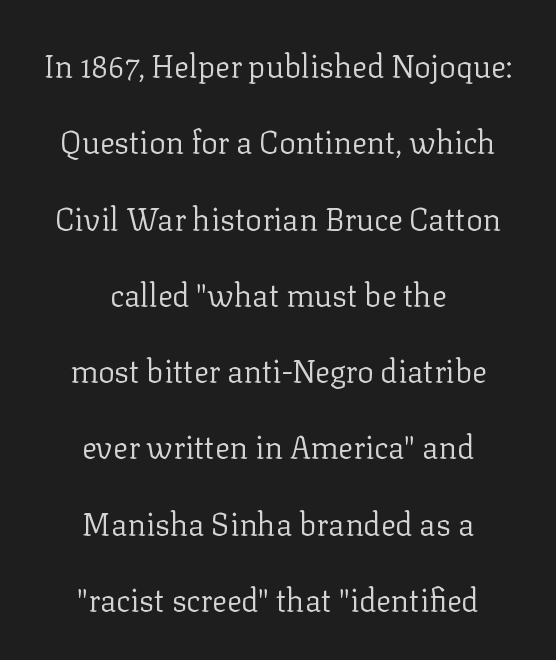
The image shows 31 px regular-weight serif type, upright; set centered, loose line spacing (2.46x), normal letter spacing, not underlined; low stroke contrast and a medium x-height.
